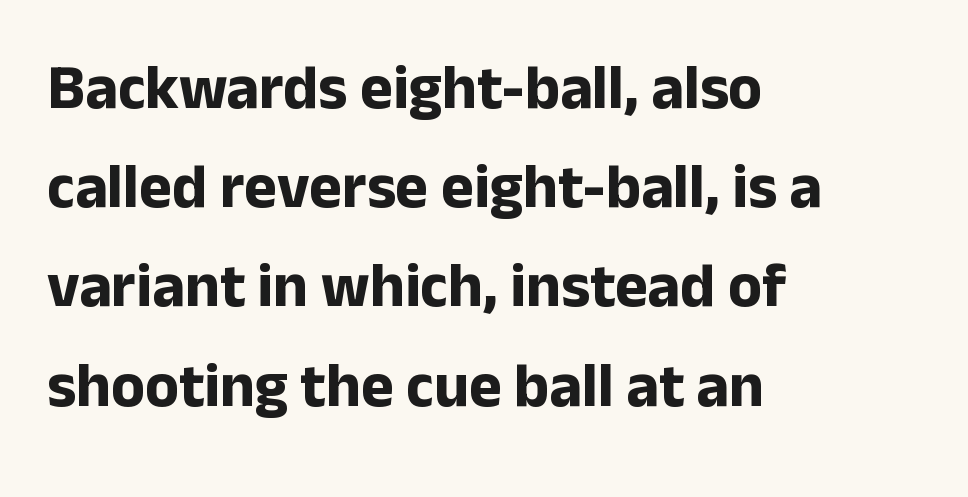
Q: Is the text bold? A: Yes.
Q: Is the text italic (slanted)? A: No, it is upright.
Q: Is the typeface a serif or a sans-serif typeface? A: Sans-serif.
Q: Is the text underlined? A: No.
Q: How is the paragraph aligned? A: Left-aligned.
Q: Is the spacing between letters normal or unusually wide? A: Normal.
Q: Is the spacing between lines tight, normal or loose? A: Normal.
Q: Width (condensed, normal, or wide)? A: Normal.
Q: Stroke contrast? A: Low.
Q: x-height? A: Medium.
Q: Monospaced? A: No.
